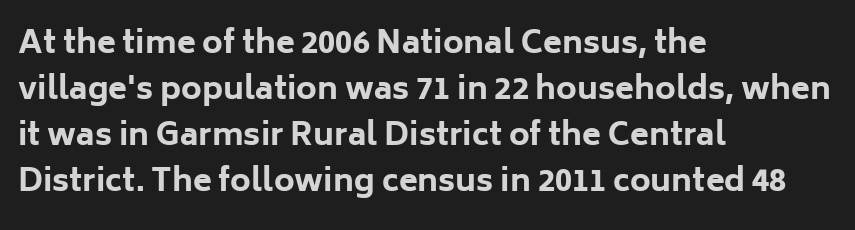
The image shows 31 px bold sans-serif type, upright; set left-aligned, normal line spacing (1.48x), normal letter spacing, not underlined; low stroke contrast and a medium x-height.
